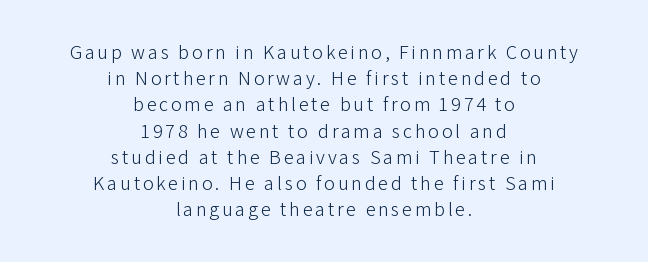
The image shows 20 px text type, upright; set centered, normal line spacing (1.31x), not underlined.
